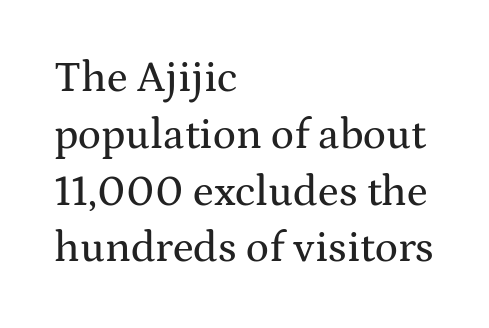
Q: Is the text italic (slanted)? A: No, it is upright.
Q: Is the typeface a serif or a sans-serif typeface? A: Serif.
Q: Is the text underlined? A: No.
Q: How is the paragraph aligned? A: Left-aligned.
Q: Is the spacing between letters normal or unusually wide? A: Normal.
Q: Is the spacing between lines tight, normal or loose? A: Normal.
Q: Width (condensed, normal, or wide)? A: Wide.
Q: Stroke contrast? A: Medium.
Q: x-height? A: Medium.
Q: Monospaced? A: No.
